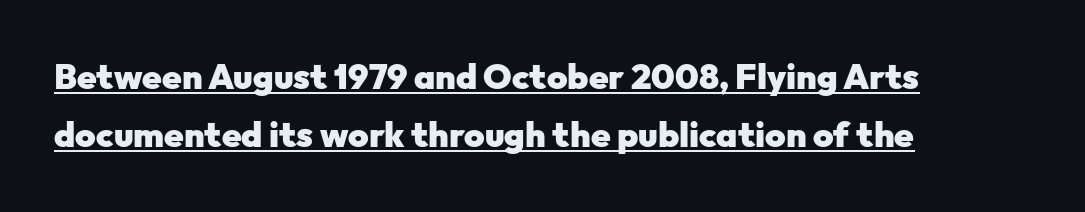
{"serif": "no", "italic": "no", "bold": "yes", "weight": "heavy", "width": "normal", "stroke_contrast": "low", "x_height": "medium", "monospaced": "no", "underline": "yes", "align": "left", "line_spacing": "normal", "line_spacing_ratio": 1.67, "letter_spacing": "normal", "letter_spacing_em": 0.0, "glyph_px": 35}
